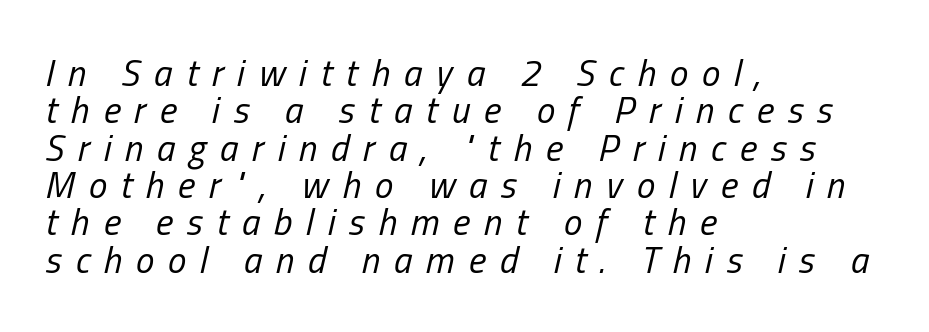
The lines are quadded left. Each stroke keeps to a modest, everyday thickness or less. You could not count columns in this text — the font is proportionally spaced. The horizontal fit of the characters is loose and conspicuously gappy. These lines were composed using italics.
